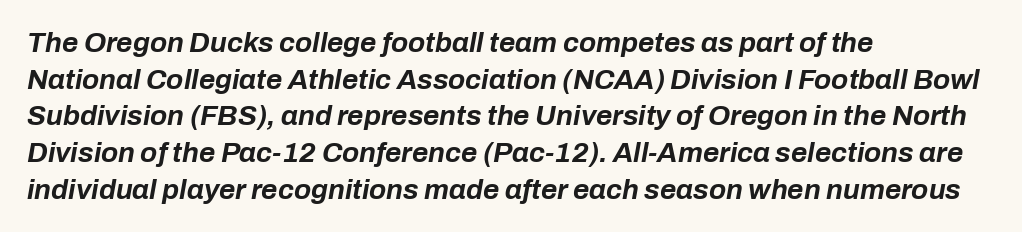
Q: Is the text bold? A: Yes.
Q: Is the text italic (slanted)? A: Yes, it leans right by about 10 degrees.
Q: Is the text underlined? A: No.
Q: How is the paragraph aligned? A: Left-aligned.
Q: Is the spacing between letters normal or unusually wide? A: Normal.
Q: Is the spacing between lines tight, normal or loose? A: Normal.
Q: Width (condensed, normal, or wide)? A: Normal.
Q: Stroke contrast? A: Low.
Q: x-height? A: Medium.
Q: Monospaced? A: No.
